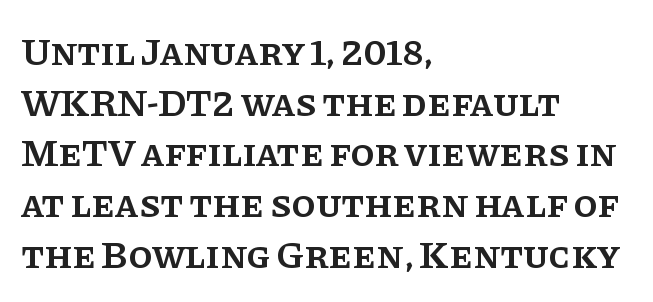
The image shows 39 px semibold serif type, upright; set left-aligned, normal line spacing (1.3x), normal letter spacing, not underlined; low stroke contrast and a large x-height.
